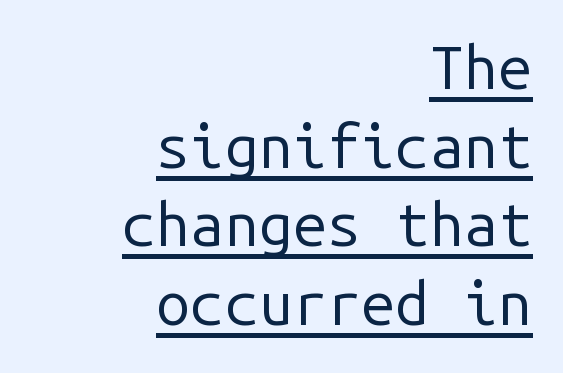
This rendering uses right alignment, leaving the left contour irregular. The passage shown stacks its lines at a standard gap. You could count columns in this text — the font is strictly monospaced. No heavy texture on the line: the type isn't bold.
